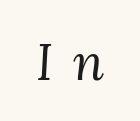
{"serif": "yes", "italic": "yes", "lean": "right", "slant_degrees": 3, "bold": "no", "weight": "regular", "width": "normal", "stroke_contrast": "medium", "x_height": "medium", "monospaced": "no", "underline": "no", "letter_spacing": "wide", "letter_spacing_em": 0.4, "glyph_px": 51}
